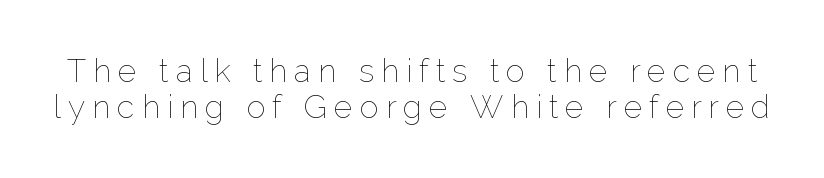
Q: Is the text bold? A: No.
Q: Is the text italic (slanted)? A: No, it is upright.
Q: Is the text underlined? A: No.
Q: Is the spacing between letters normal or unusually wide? A: Unusually wide.
Q: Is the spacing between lines tight, normal or loose? A: Tight.
Q: Width (condensed, normal, or wide)? A: Normal.
Q: Stroke contrast? A: Low.
Q: x-height? A: Medium.
Q: Monospaced? A: No.
